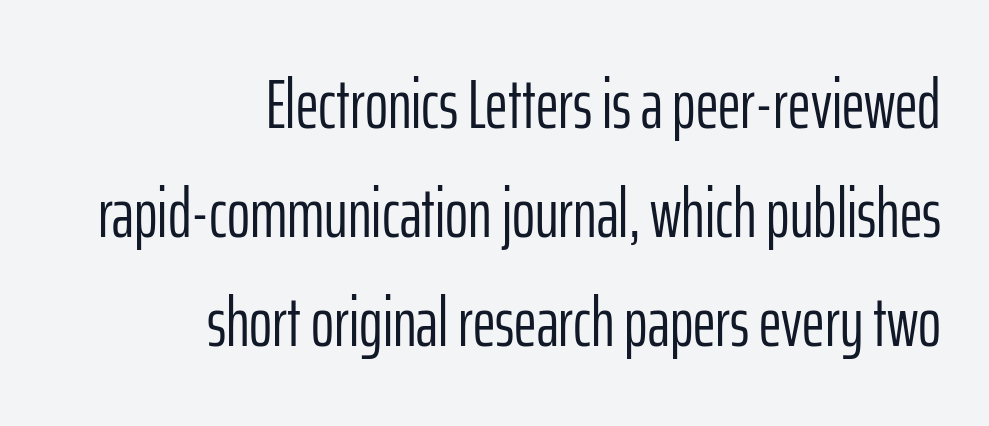
{"serif": "no", "italic": "no", "bold": "no", "weight": "light", "width": "condensed", "stroke_contrast": "low", "x_height": "medium", "monospaced": "no", "underline": "no", "align": "right", "line_spacing": "normal", "line_spacing_ratio": 1.56, "letter_spacing": "normal", "letter_spacing_em": 0.0, "glyph_px": 70}
